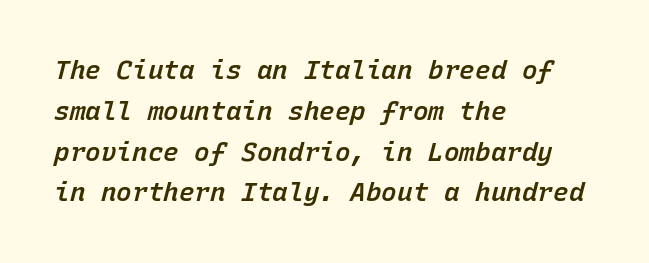
The image shows 26 px text type, italic (leaning right); set left-aligned, normal line spacing (1.57x), normal letter spacing, not underlined.
